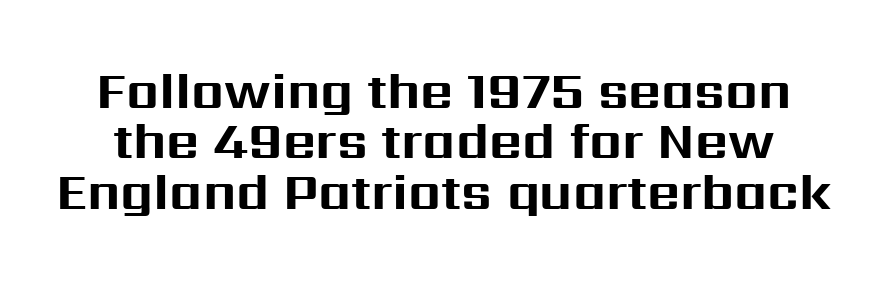
{"serif": "no", "italic": "no", "bold": "yes", "weight": "bold", "width": "normal", "stroke_contrast": "medium", "x_height": "medium", "monospaced": "no", "underline": "no", "line_spacing": "tight", "line_spacing_ratio": 0.99, "letter_spacing": "normal", "letter_spacing_em": 0.0, "glyph_px": 51}
